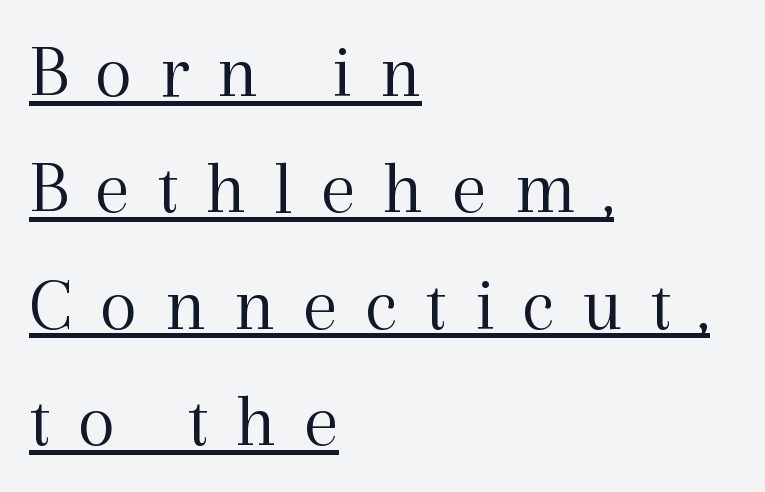
{"serif": "yes", "italic": "no", "bold": "no", "weight": "light", "width": "normal", "x_height": "medium", "monospaced": "no", "underline": "yes", "align": "left", "line_spacing": "normal", "line_spacing_ratio": 1.51, "letter_spacing": "wide", "letter_spacing_em": 0.36, "glyph_px": 77}
